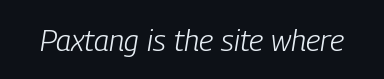
How are the letters spaced? Ordinarily, with no added tracking. The weight would be labelled regular, book, light, or lighter still. A clean baseline with only descenders dipping below it. Note the varied advance widths — an 'i' is clearly narrower than an 'm'. Slanted lettering throughout.
